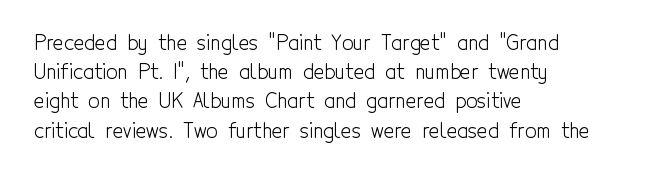
{"italic": "no", "bold": "no", "underline": "no", "align": "left", "line_spacing": "normal", "line_spacing_ratio": 1.46, "letter_spacing": "normal", "letter_spacing_em": 0.0, "glyph_px": 20}
